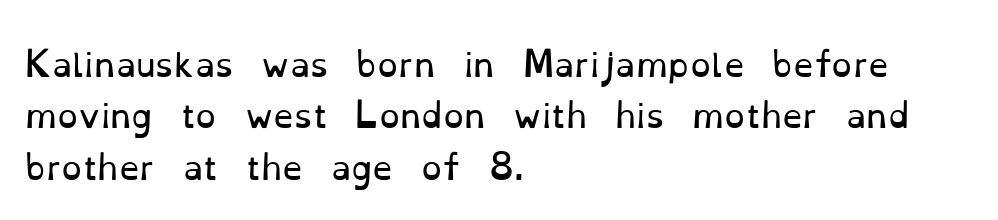
The image shows 33 px regular-weight serif type, upright; set left-aligned, normal line spacing (1.56x), normal letter spacing, not underlined; low stroke contrast and a small x-height.
